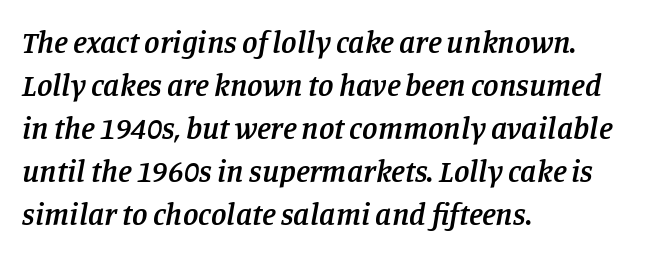
Q: Is the text bold? A: Semi-bold.
Q: Is the text italic (slanted)? A: Yes, it leans right by about 11 degrees.
Q: Is the typeface a serif or a sans-serif typeface? A: Serif.
Q: Is the text underlined? A: No.
Q: How is the paragraph aligned? A: Left-aligned.
Q: Is the spacing between letters normal or unusually wide? A: Normal.
Q: Is the spacing between lines tight, normal or loose? A: Normal.
Q: Width (condensed, normal, or wide)? A: Normal.
Q: Stroke contrast? A: Low.
Q: x-height? A: Large.
Q: Monospaced? A: No.
